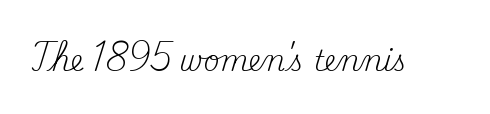
Q: Is the text bold? A: No.
Q: Is the text italic (slanted)? A: Yes.
Q: Is the typeface a serif or a sans-serif typeface? A: Serif.
Q: Is the text underlined? A: No.
Q: Is the spacing between letters normal or unusually wide? A: Normal.
Q: Width (condensed, normal, or wide)? A: Normal.
Q: Stroke contrast? A: Medium.
Q: x-height? A: Small.
Q: Monospaced? A: No.
